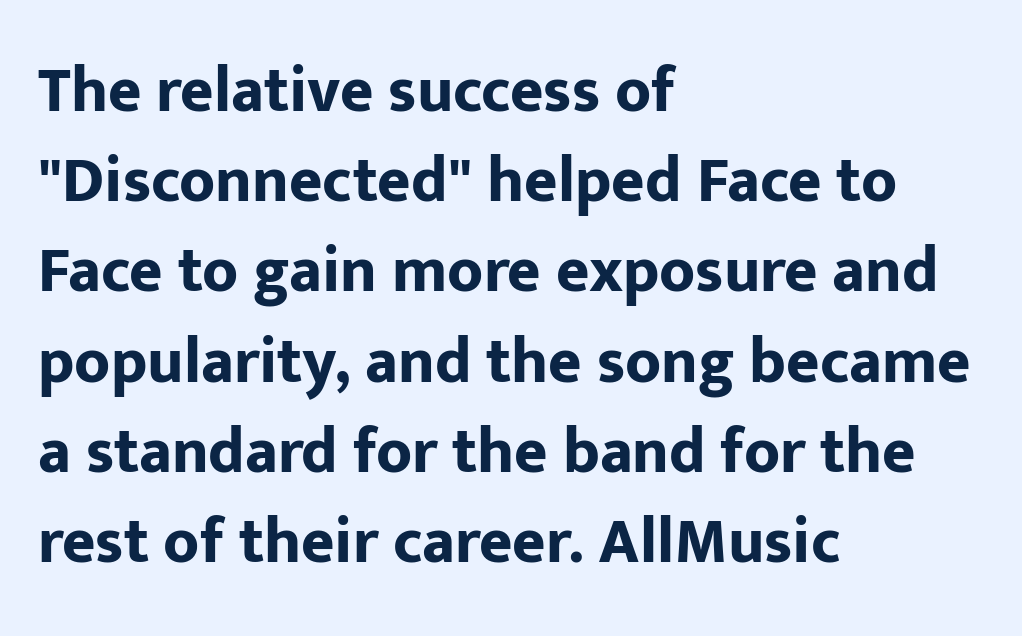
Q: Is the text bold? A: Yes.
Q: Is the text italic (slanted)? A: No, it is upright.
Q: Is the typeface a serif or a sans-serif typeface? A: Sans-serif.
Q: Is the text underlined? A: No.
Q: How is the paragraph aligned? A: Left-aligned.
Q: Is the spacing between letters normal or unusually wide? A: Normal.
Q: Is the spacing between lines tight, normal or loose? A: Normal.
Q: Width (condensed, normal, or wide)? A: Normal.
Q: Stroke contrast? A: Low.
Q: x-height? A: Medium.
Q: Monospaced? A: No.
